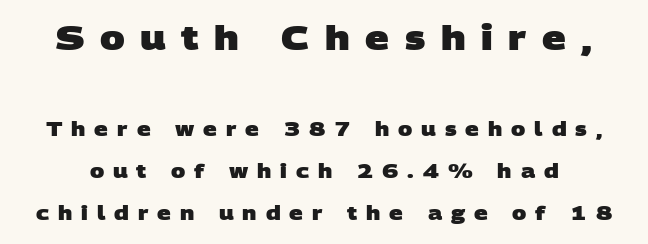
{"serif": "no", "bold": "yes", "weight": "heavy", "width": "wide", "stroke_contrast": "low", "x_height": "large", "monospaced": "no", "underline": "no", "line_spacing": "loose", "line_spacing_ratio": 2.21, "letter_spacing": "wide", "letter_spacing_em": 0.47, "larger_block": "first", "size_ratio": 1.74, "glyph_px": 33}
